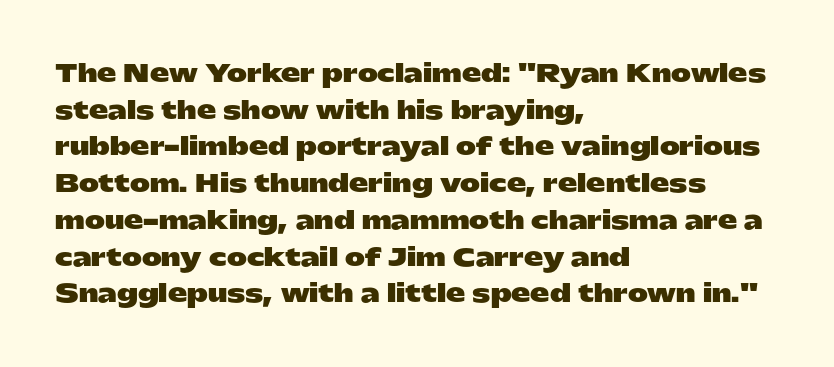
Q: Is the text bold? A: Yes.
Q: Is the text italic (slanted)? A: No, it is upright.
Q: Is the text underlined? A: No.
Q: How is the paragraph aligned? A: Left-aligned.
Q: Is the spacing between letters normal or unusually wide? A: Normal.
Q: Is the spacing between lines tight, normal or loose? A: Normal.
